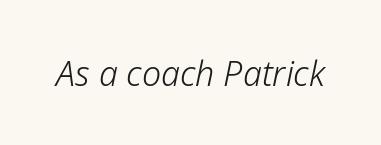
Q: Is the text bold? A: No.
Q: Is the text italic (slanted)? A: Yes, it leans right by about 12 degrees.
Q: Is the text underlined? A: No.
Q: Is the spacing between letters normal or unusually wide? A: Normal.
Q: Width (condensed, normal, or wide)? A: Normal.
Q: Stroke contrast? A: Low.
Q: x-height? A: Medium.
Q: Monospaced? A: No.
